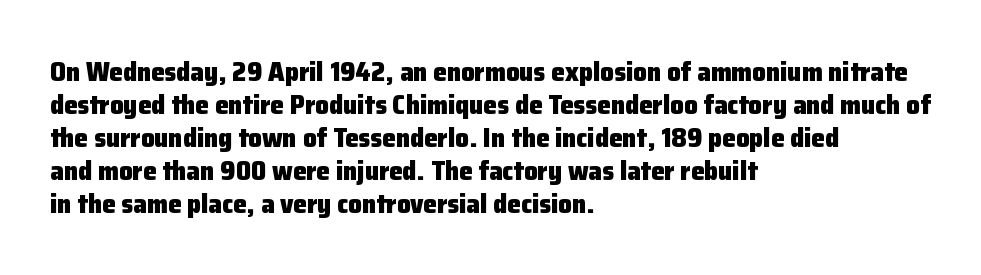
Words float on clear page, feet unadorned. Does the lettering tilt? It doesn't — this is upright. Visually the block forms a straight wall on the left and a jagged coastline on the right. These words are printed bold, with thick strokes throughout. Characters follow at the spacing the type designer built in.
